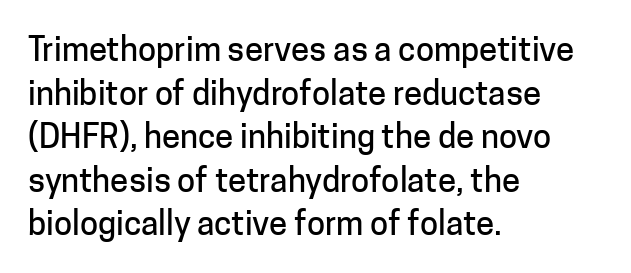
Q: Is the text italic (slanted)? A: No, it is upright.
Q: Is the typeface a serif or a sans-serif typeface? A: Sans-serif.
Q: Is the text underlined? A: No.
Q: How is the paragraph aligned? A: Left-aligned.
Q: Is the spacing between letters normal or unusually wide? A: Normal.
Q: Is the spacing between lines tight, normal or loose? A: Normal.
Q: Width (condensed, normal, or wide)? A: Normal.
Q: Stroke contrast? A: Low.
Q: x-height? A: Medium.
Q: Monospaced? A: No.
